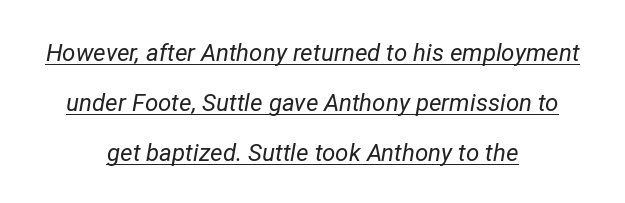
{"italic": "yes", "lean": "right", "slant_degrees": 12, "bold": "no", "underline": "yes", "align": "center", "line_spacing": "loose", "line_spacing_ratio": 2.08, "letter_spacing": "normal", "letter_spacing_em": 0.0, "glyph_px": 24}
